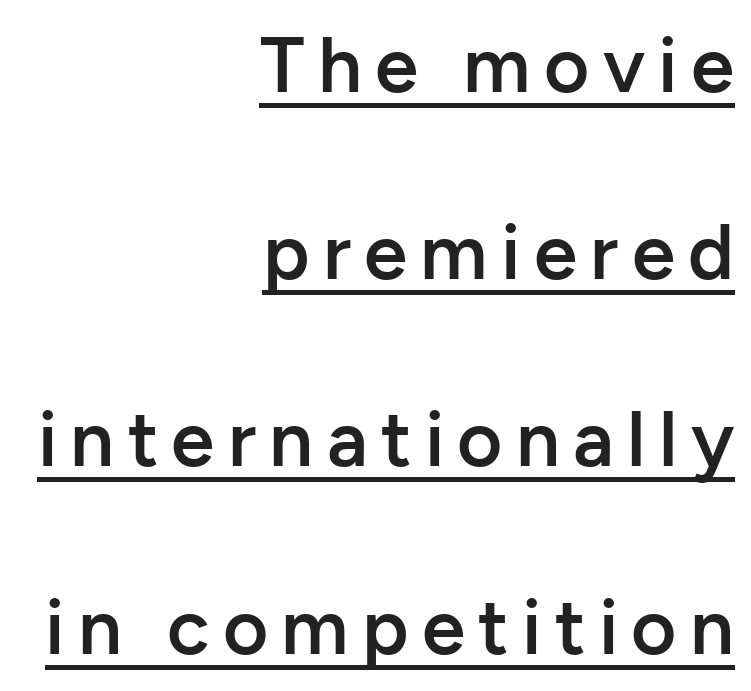
{"serif": "no", "italic": "no", "bold": "semi", "weight": "semibold", "width": "normal", "stroke_contrast": "low", "x_height": "medium", "monospaced": "no", "underline": "yes", "align": "right", "line_spacing": "loose", "line_spacing_ratio": 2.4, "glyph_px": 78}
